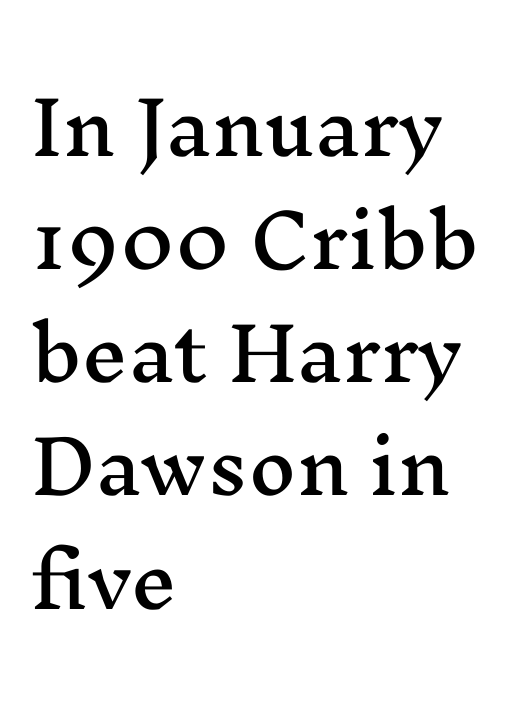
Check where the strokes stop: tiny serifs finish them off. Typeset ragged right — the left edge is the straight one. Regular leading. You could call the tracking neutral — neither tight nor loose. Italic: no, the glyphs are upright roman. The area under the type is left untouched.
